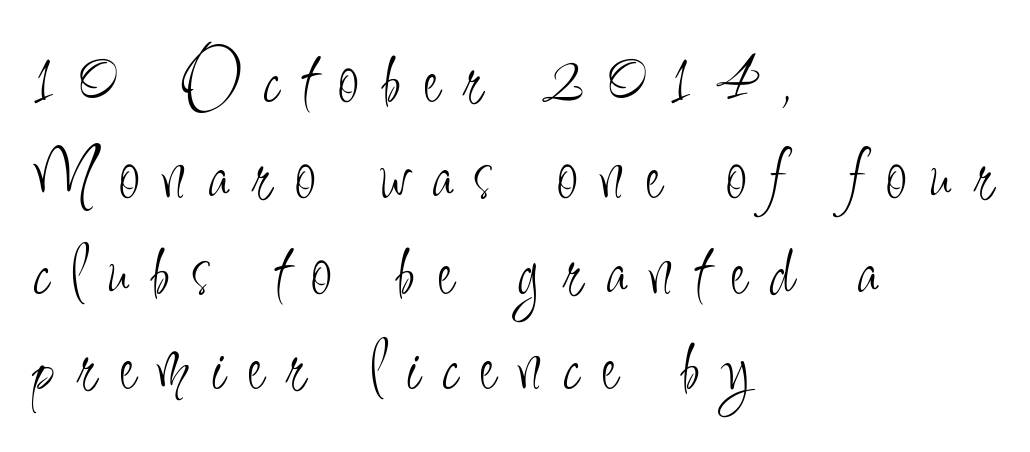
The image shows 76 px light, condensed sans-serif type; set left-aligned, normal line spacing (1.26x), unusually wide letter spacing (+0.31 em), not underlined; low stroke contrast and a small x-height.
